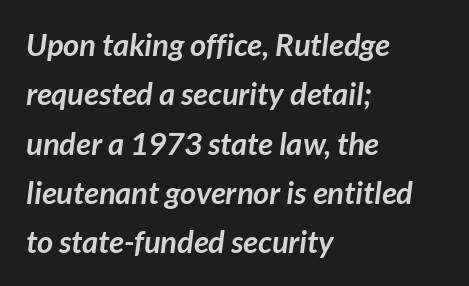
The image shows 31 px semibold sans-serif type; set left-aligned, normal line spacing (1.59x), normal letter spacing, not underlined; low stroke contrast and a medium x-height.
